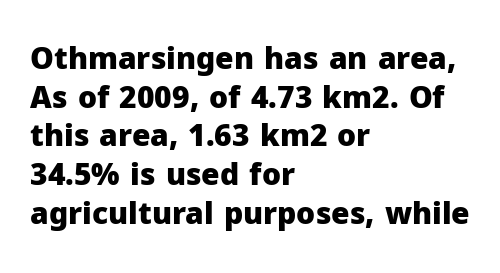
The image shows 30 px heavy sans-serif type, upright; set left-aligned, normal line spacing (1.29x), normal letter spacing, not underlined; low stroke contrast and a medium x-height.
